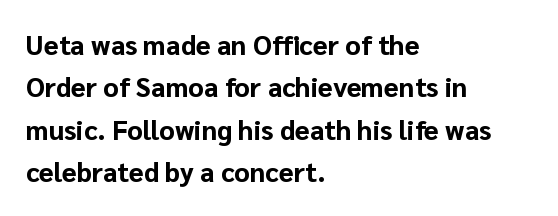
{"italic": "no", "bold": "yes", "underline": "no", "align": "left", "line_spacing": "normal", "line_spacing_ratio": 1.57, "letter_spacing": "normal", "letter_spacing_em": 0.0, "glyph_px": 27}
